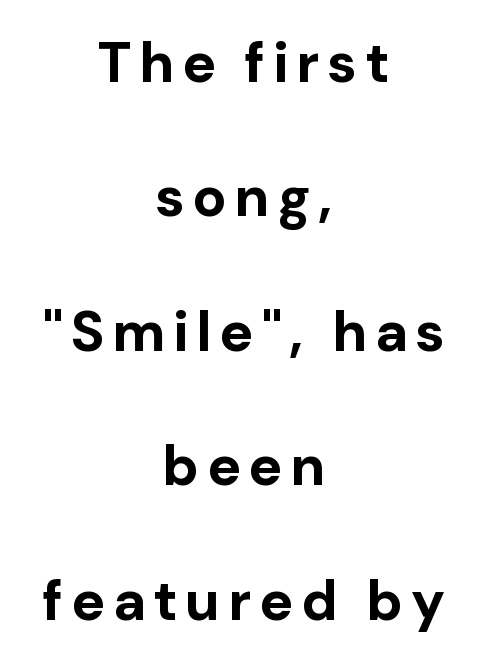
Q: Is the text bold? A: Yes.
Q: Is the text italic (slanted)? A: No, it is upright.
Q: Is the typeface a serif or a sans-serif typeface? A: Sans-serif.
Q: Is the text underlined? A: No.
Q: How is the paragraph aligned? A: Centered.
Q: Is the spacing between lines tight, normal or loose? A: Loose.
Q: Width (condensed, normal, or wide)? A: Normal.
Q: Stroke contrast? A: Low.
Q: x-height? A: Medium.
Q: Monospaced? A: No.
